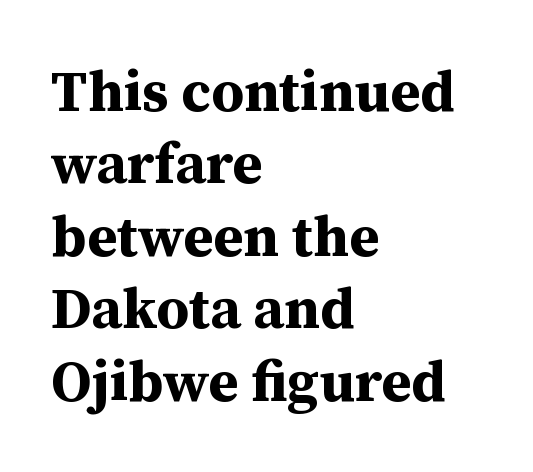
{"serif": "yes", "italic": "no", "bold": "yes", "weight": "bold", "width": "normal", "stroke_contrast": "medium", "x_height": "medium", "monospaced": "no", "underline": "no", "align": "left", "line_spacing": "normal", "line_spacing_ratio": 1.27, "letter_spacing": "normal", "letter_spacing_em": 0.0, "glyph_px": 57}
